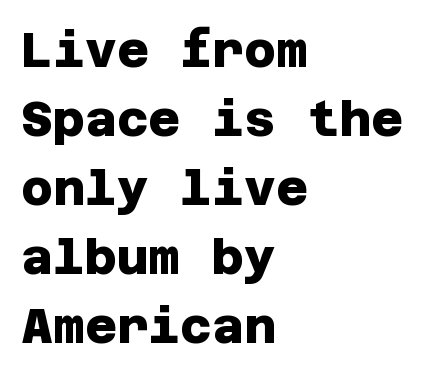
{"serif": "no", "bold": "yes", "weight": "heavy", "width": "normal", "stroke_contrast": "low", "x_height": "large", "underline": "no", "align": "left", "line_spacing": "normal", "line_spacing_ratio": 1.41, "letter_spacing": "normal", "letter_spacing_em": 0.0, "glyph_px": 49}
